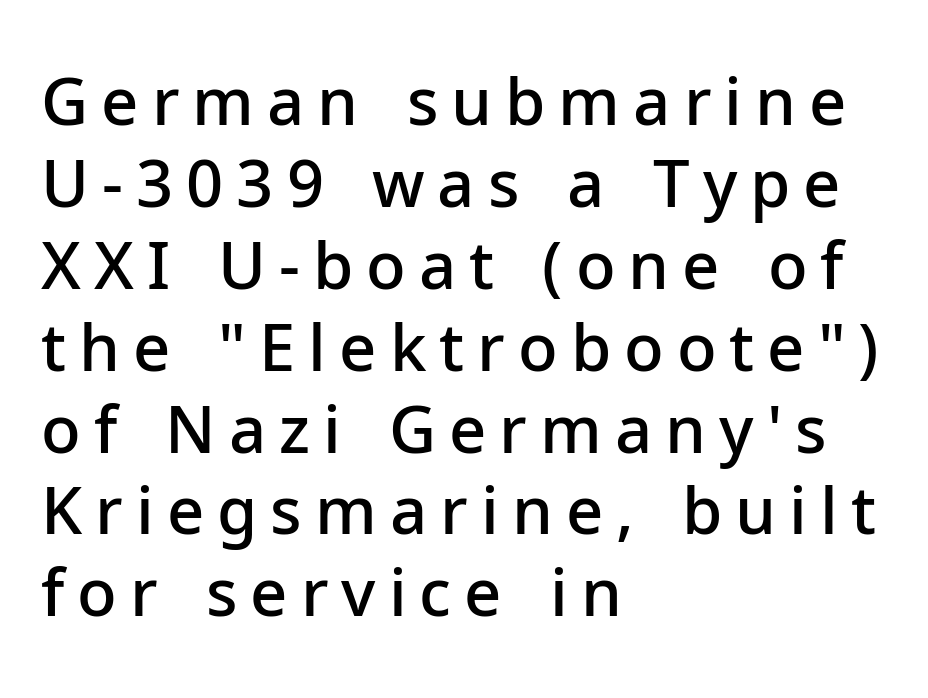
Proportional: the letters do not fall into vertical columns. Baseline-to-baseline distance is the conventional proportion of letter height. A somewhat darkened texture: the type is semibold rather than bold. Casual observation: everything's shoved over to the left. In terms of letterform style, serifs are entirely absent. The lettering holds an erect, upright posture throughout.
